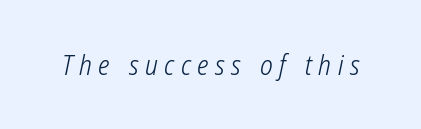
{"bold": "no", "underline": "no", "letter_spacing": "wide", "letter_spacing_em": 0.24, "glyph_px": 27}
